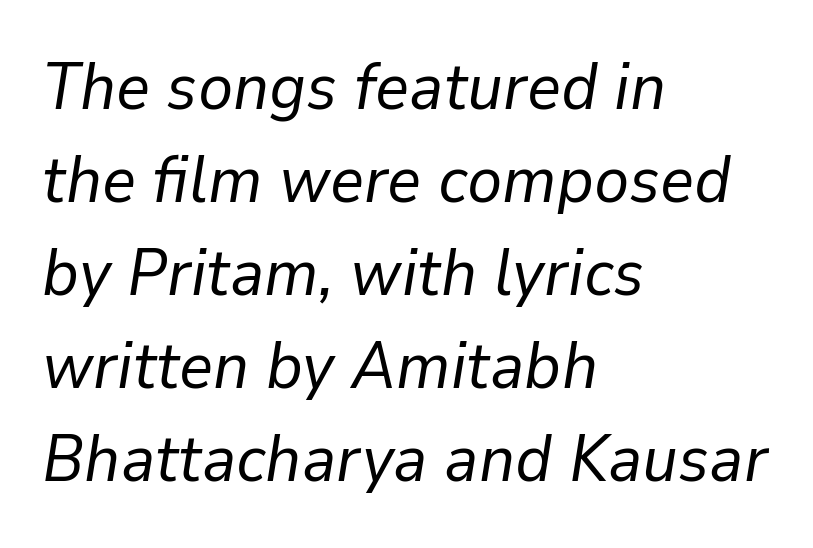
Character widths vary here, with narrow letters taking less room than wide ones. Weight: in the light-to-regular range. The designer left line spacing at the default. A typesetter would mark this as italic. Underlining? Definitely not there.
